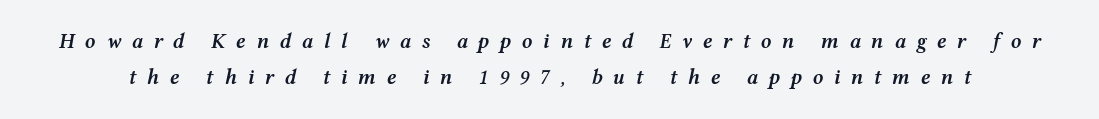
{"italic": "yes", "lean": "right", "slant_degrees": 12, "bold": "semi", "underline": "no", "line_spacing_ratio": 1.71, "letter_spacing": "wide", "letter_spacing_em": 0.5, "glyph_px": 21}
